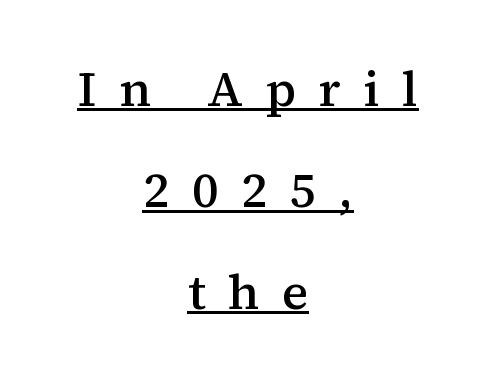
Q: Is the text bold? A: Semi-bold.
Q: Is the text italic (slanted)? A: No, it is upright.
Q: Is the typeface a serif or a sans-serif typeface? A: Serif.
Q: Is the text underlined? A: Yes.
Q: How is the paragraph aligned? A: Centered.
Q: Is the spacing between letters normal or unusually wide? A: Unusually wide.
Q: Is the spacing between lines tight, normal or loose? A: Loose.
Q: Width (condensed, normal, or wide)? A: Normal.
Q: Stroke contrast? A: Medium.
Q: x-height? A: Medium.
Q: Monospaced? A: No.
